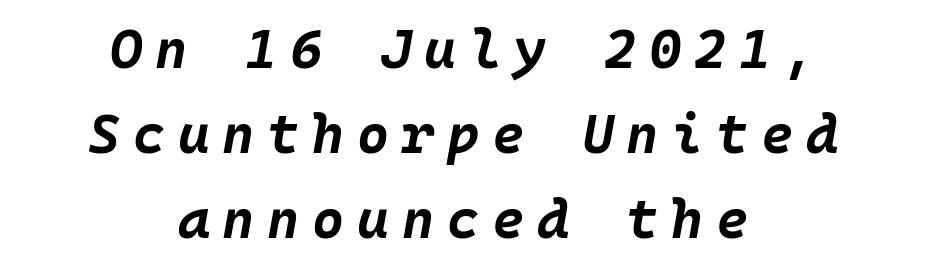
Q: Is the text bold? A: Yes.
Q: Is the text italic (slanted)? A: Yes, it leans right by about 10 degrees.
Q: Is the text underlined? A: No.
Q: How is the paragraph aligned? A: Centered.
Q: Is the spacing between letters normal or unusually wide? A: Unusually wide.
Q: Is the spacing between lines tight, normal or loose? A: Normal.
Q: Width (condensed, normal, or wide)? A: Normal.
Q: Stroke contrast? A: Low.
Q: x-height? A: Large.
